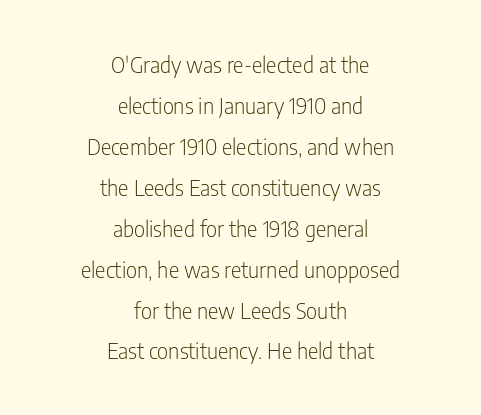
The image shows 22 px text type, upright; set centered, line spacing 1.86x, normal letter spacing, not underlined.
